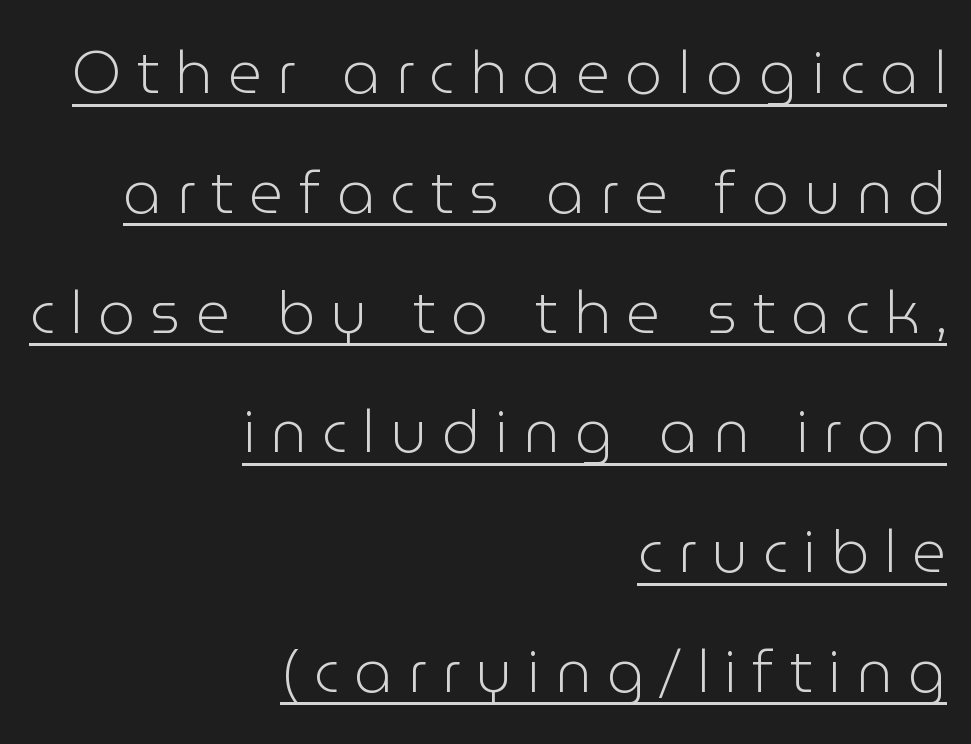
Q: Is the text bold? A: No.
Q: Is the text italic (slanted)? A: No, it is upright.
Q: Is the typeface a serif or a sans-serif typeface? A: Sans-serif.
Q: Is the text underlined? A: Yes.
Q: How is the paragraph aligned? A: Right-aligned.
Q: Is the spacing between letters normal or unusually wide? A: Unusually wide.
Q: Is the spacing between lines tight, normal or loose? A: Loose.
Q: Width (condensed, normal, or wide)? A: Normal.
Q: Stroke contrast? A: Low.
Q: x-height? A: Medium.
Q: Monospaced? A: No.
